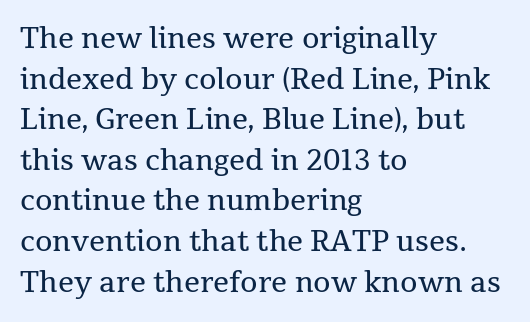
The image shows 28 px regular-weight serif type, upright; set left-aligned, normal line spacing (1.45x), normal letter spacing, not underlined; medium stroke contrast and a medium x-height.
